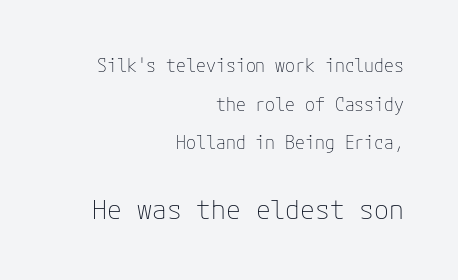
The image shows 27 px text type, upright; set right-aligned, loose line spacing (2.15x), normal letter spacing, not underlined; the second (bottom) block is 1.5x larger.
